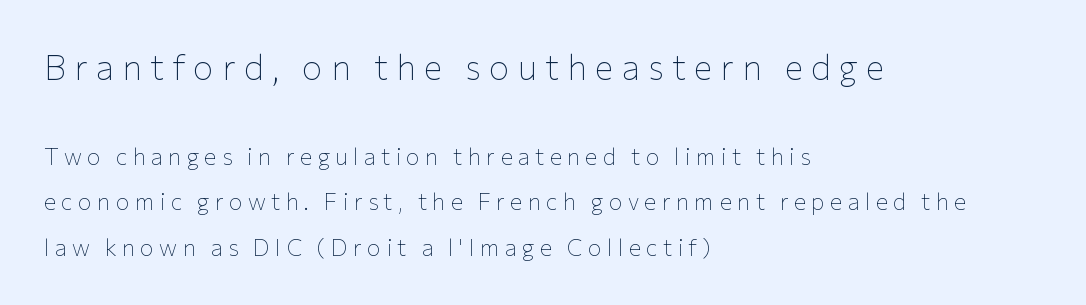
A student would call this left alignment; a typographer would say flush left, rag right. Each row of text sits above clean, open space. The strokes carry an ordinary text weight at most. A typesetter would call this proportional, since set widths differ per character. Characters follow at a spacing far wider than the type designer built in.
